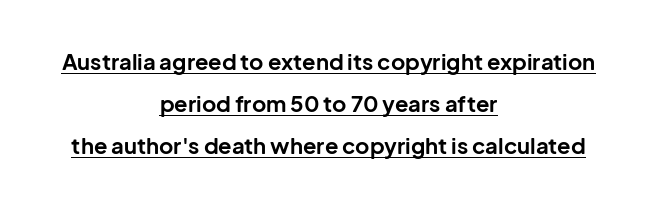
Spacing between characters is what you'd get straight out of the box. Notice how thick the strokes are: this is what a full bold looks like. This sample uses an upright cut, with every glyph sitting square on the baseline. Decoration check: the copy is underlined.
